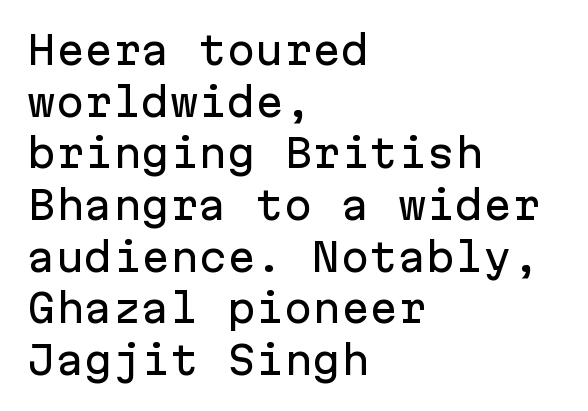
Evenly set lines give the paragraph a standard silhouette. Anything drawn beneath the words? Only blank space. You could count columns in this text — the font is strictly monospaced. In terms of posture, this sample is upright. Are there feet on the stems? There aren't — it's a sans.
